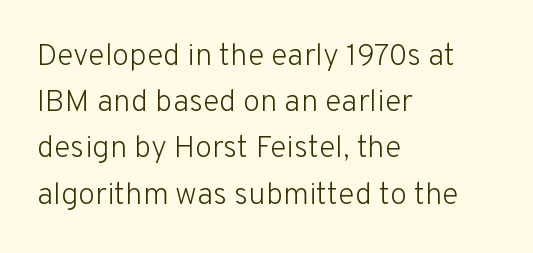
The image shows 31 px light sans-serif type, upright; set left-aligned, normal line spacing (1.49x), normal letter spacing, not underlined; low stroke contrast and a medium x-height.
